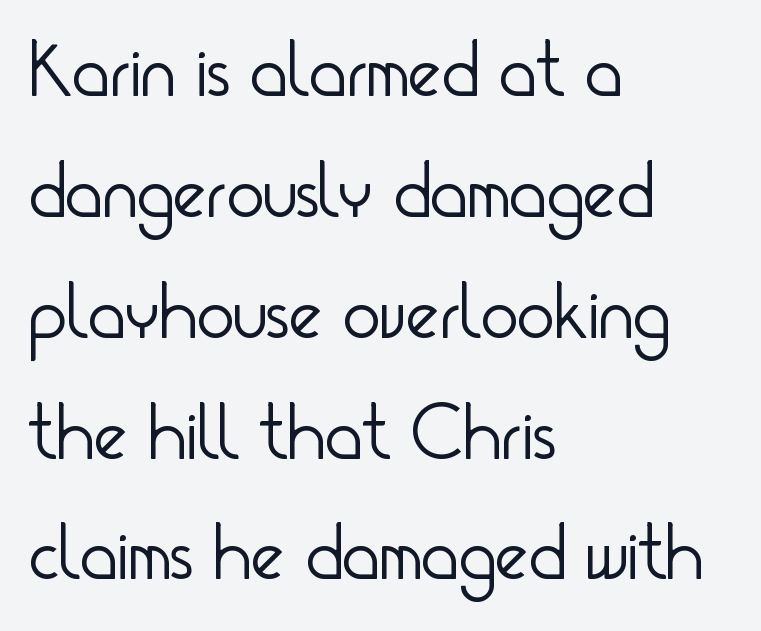
{"serif": "no", "italic": "no", "bold": "no", "weight": "light", "width": "condensed", "stroke_contrast": "low", "x_height": "small", "monospaced": "no", "underline": "no", "align": "left", "line_spacing": "normal", "line_spacing_ratio": 1.53, "letter_spacing": "normal", "letter_spacing_em": 0.0, "glyph_px": 79}
